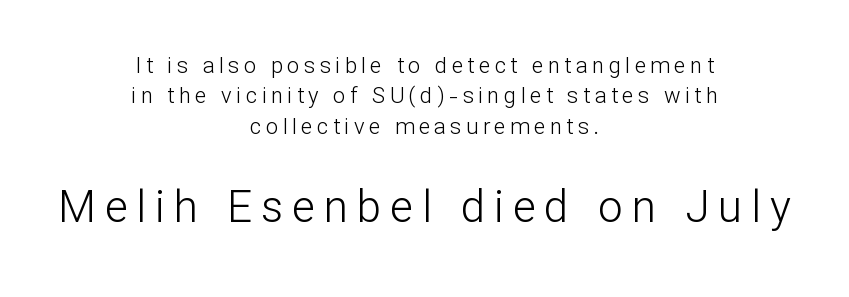
Q: Is the text bold? A: No.
Q: Is the text italic (slanted)? A: No, it is upright.
Q: Is the typeface a serif or a sans-serif typeface? A: Sans-serif.
Q: Is the text underlined? A: No.
Q: How is the paragraph aligned? A: Centered.
Q: Is the spacing between letters normal or unusually wide? A: Unusually wide.
Q: Is the spacing between lines tight, normal or loose? A: Normal.
Q: Which block of text is set in a larger size, the first (top) or the second (bottom)? A: The second (bottom) one.
Q: Width (condensed, normal, or wide)? A: Normal.
Q: Stroke contrast? A: Low.
Q: x-height? A: Medium.
Q: Monospaced? A: No.
